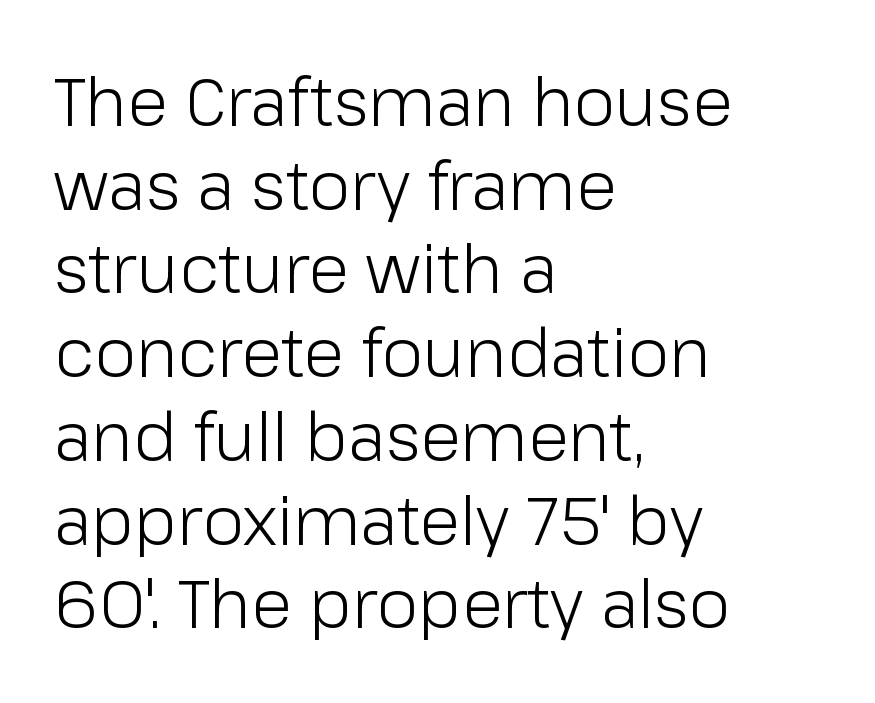
The image shows 67 px light sans-serif type, upright; set left-aligned, normal line spacing (1.25x), normal letter spacing, not underlined; low stroke contrast and a medium x-height.
